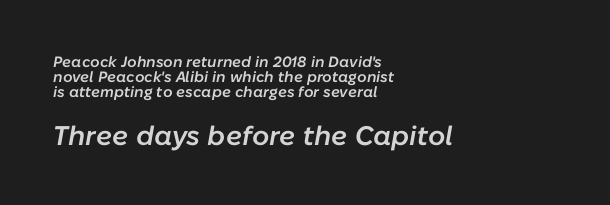
Q: Is the text bold? A: Semi-bold.
Q: Is the text italic (slanted)? A: Yes, it leans right by about 10 degrees.
Q: Is the text underlined? A: No.
Q: How is the paragraph aligned? A: Left-aligned.
Q: Is the spacing between letters normal or unusually wide? A: Normal.
Q: Is the spacing between lines tight, normal or loose? A: Tight.
Q: Which block of text is set in a larger size, the first (top) or the second (bottom)? A: The second (bottom) one.
